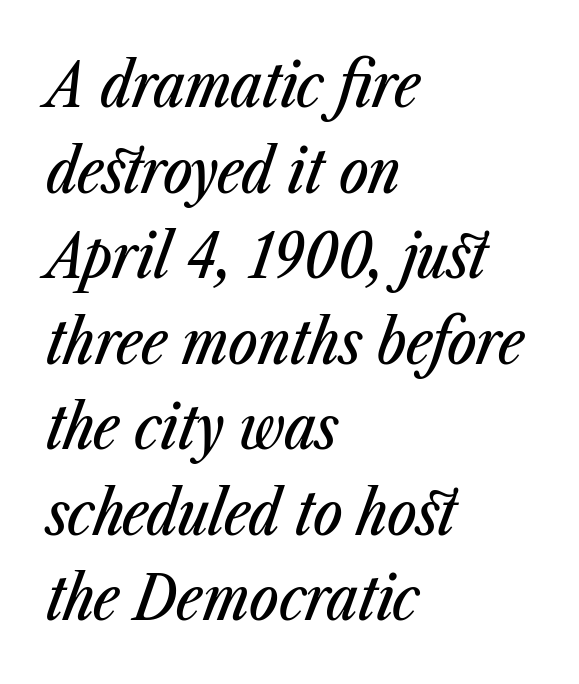
The image shows 62 px condensed type, italic (leaning right); set left-aligned, normal line spacing (1.38x), normal letter spacing, not underlined; low stroke contrast and a medium x-height.
